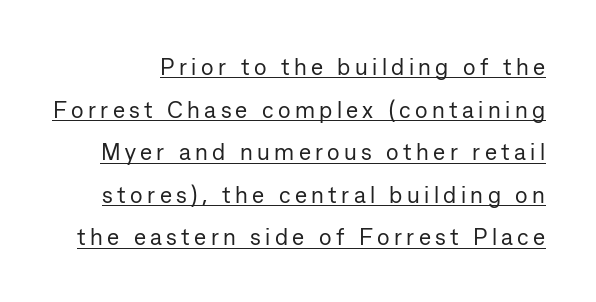
Ink coverage per letter is moderate at most. Posture: upright roman. Looks like someone drew a line under every word here.
